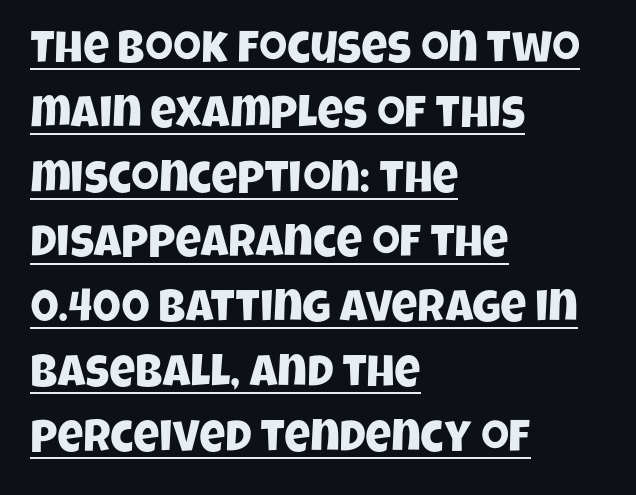
The image shows 45 px condensed sans-serif type; set left-aligned, normal line spacing (1.44x), normal letter spacing, underlined; low stroke contrast and a large x-height.
